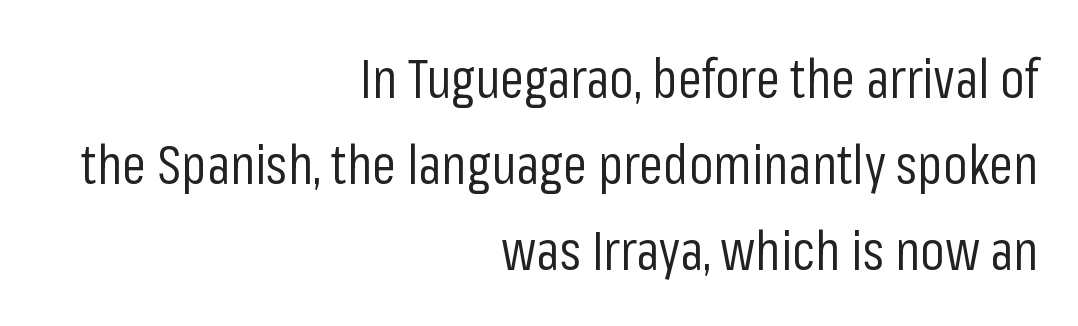
Q: Is the text bold? A: No.
Q: Is the text italic (slanted)? A: No, it is upright.
Q: Is the typeface a serif or a sans-serif typeface? A: Sans-serif.
Q: Is the text underlined? A: No.
Q: How is the paragraph aligned? A: Right-aligned.
Q: Is the spacing between letters normal or unusually wide? A: Normal.
Q: Is the spacing between lines tight, normal or loose? A: Normal.
Q: Width (condensed, normal, or wide)? A: Condensed.
Q: Stroke contrast? A: Low.
Q: x-height? A: Medium.
Q: Monospaced? A: No.
